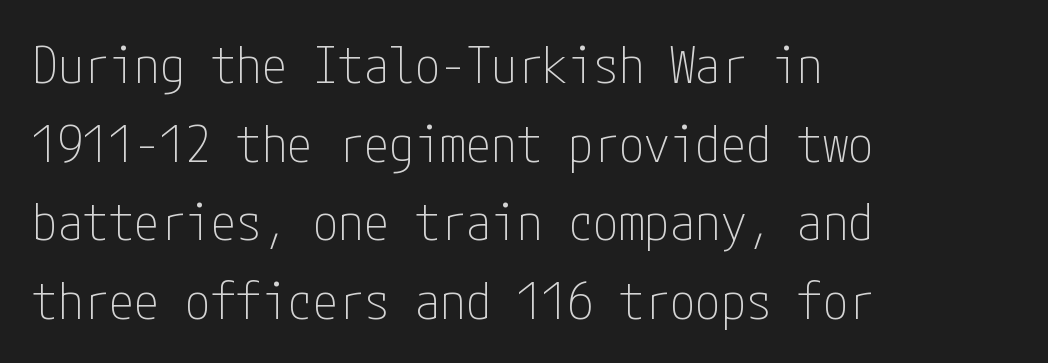
Q: Is the text bold? A: No.
Q: Is the text italic (slanted)? A: No, it is upright.
Q: Is the typeface a serif or a sans-serif typeface? A: Sans-serif.
Q: Is the text underlined? A: No.
Q: How is the paragraph aligned? A: Left-aligned.
Q: Is the spacing between letters normal or unusually wide? A: Normal.
Q: Is the spacing between lines tight, normal or loose? A: Normal.
Q: Width (condensed, normal, or wide)? A: Condensed.
Q: Stroke contrast? A: Low.
Q: x-height? A: Medium.
